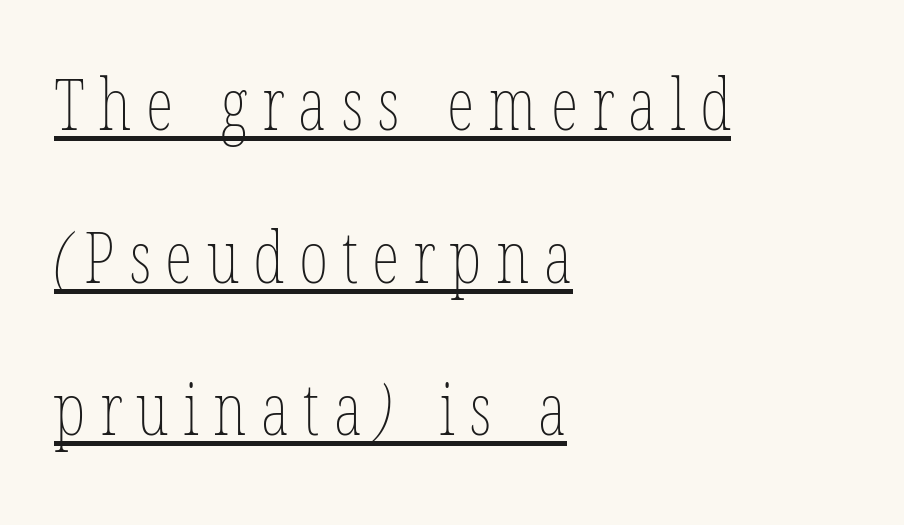
The image shows 71 px thin, condensed type; set left-aligned, loose line spacing (2.15x), unusually wide letter spacing (+0.2 em), underlined; low stroke contrast and a medium x-height.
